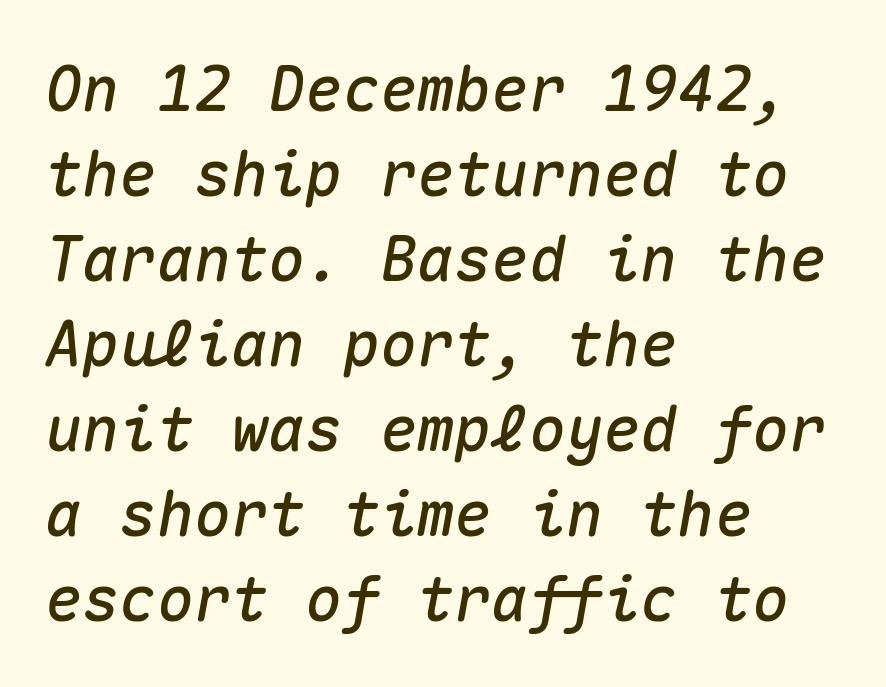
{"italic": "yes", "lean": "right", "slant_degrees": 10, "width": "normal", "stroke_contrast": "medium", "x_height": "medium", "monospaced": "yes", "underline": "no", "align": "left", "line_spacing": "normal", "line_spacing_ratio": 1.37, "letter_spacing": "normal", "letter_spacing_em": 0.0, "glyph_px": 62}
